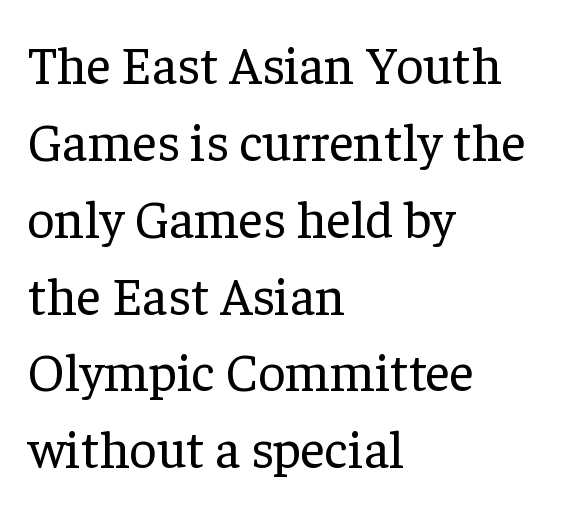
The image shows 53 px regular-weight serif type, upright; set left-aligned, normal line spacing (1.45x), normal letter spacing, not underlined; low stroke contrast and a medium x-height.
